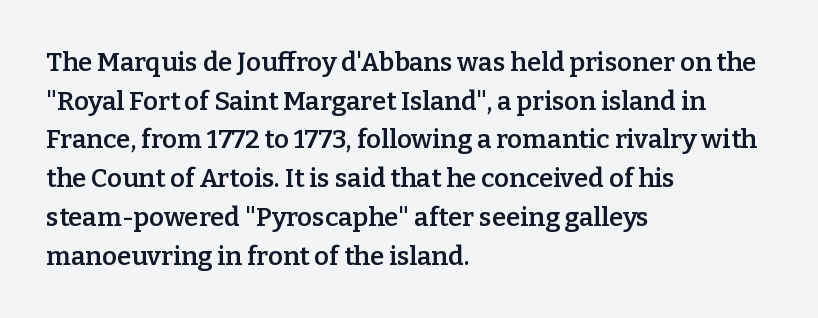
Q: Is the text bold? A: Semi-bold.
Q: Is the text italic (slanted)? A: No, it is upright.
Q: Is the text underlined? A: No.
Q: How is the paragraph aligned? A: Left-aligned.
Q: Is the spacing between letters normal or unusually wide? A: Normal.
Q: Is the spacing between lines tight, normal or loose? A: Normal.
